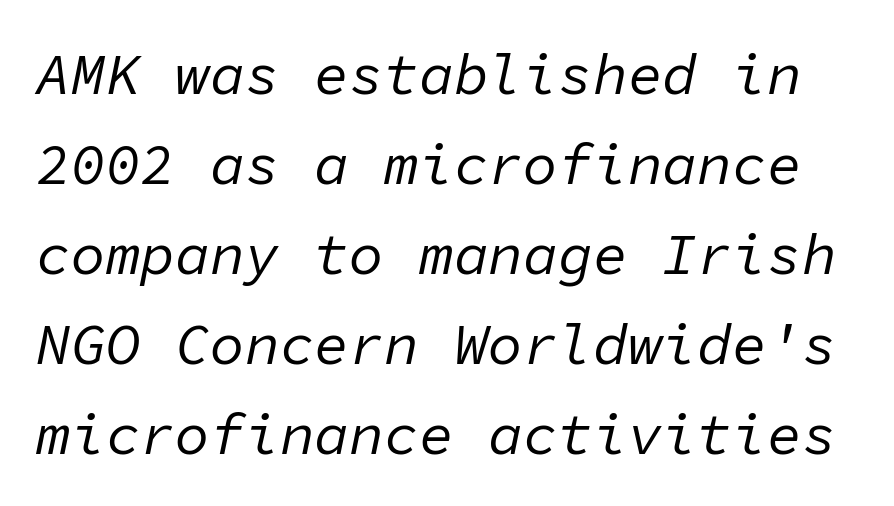
The image shows 58 px regular-weight type, italic (leaning right), monospaced; set normal line spacing (1.55x), normal letter spacing, not underlined; low stroke contrast and a medium x-height.
